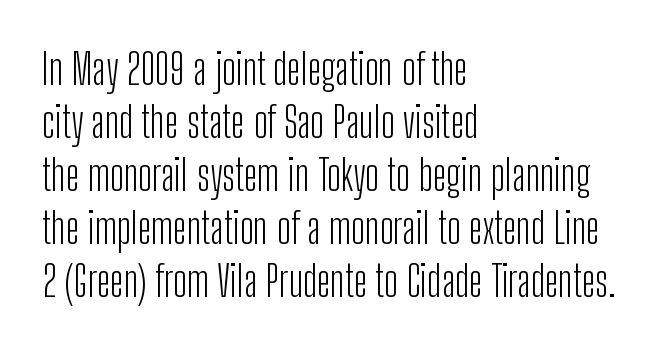
Q: Is the text bold? A: No.
Q: Is the text italic (slanted)? A: No, it is upright.
Q: Is the typeface a serif or a sans-serif typeface? A: Sans-serif.
Q: Is the text underlined? A: No.
Q: How is the paragraph aligned? A: Left-aligned.
Q: Is the spacing between letters normal or unusually wide? A: Normal.
Q: Width (condensed, normal, or wide)? A: Condensed.
Q: Stroke contrast? A: Low.
Q: x-height? A: Medium.
Q: Monospaced? A: No.
